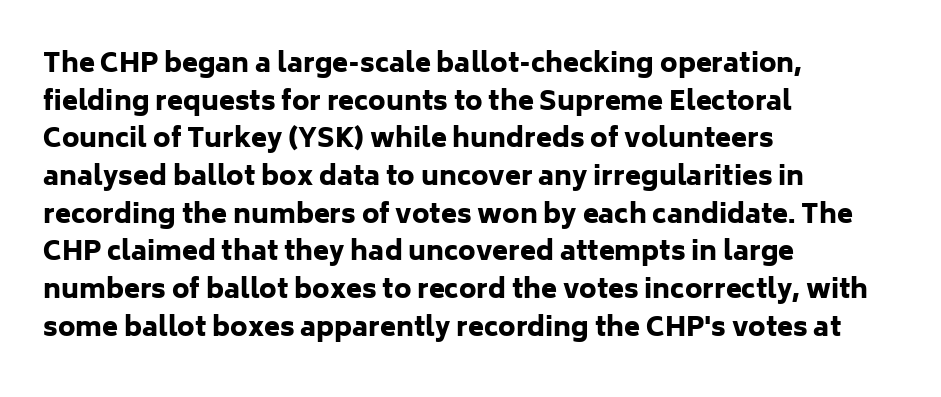
On the weight axis this lands at bold, roughly 700. Words float on clear page, feet unadorned. Interline gaps are of average width in this sample. The rendering keeps characters at their native spacing. In terms of posture, this sample is upright.
